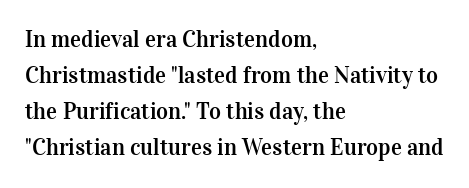
Regular leading. Check under the words: just untouched page. The type is set solid horizontally, with unmodified tracking. The paragraph has a hard left edge and a soft right edge.
